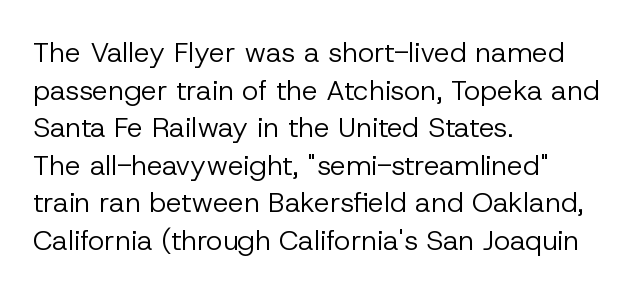
Q: Is the text bold? A: No.
Q: Is the text italic (slanted)? A: No, it is upright.
Q: Is the typeface a serif or a sans-serif typeface? A: Sans-serif.
Q: Is the text underlined? A: No.
Q: How is the paragraph aligned? A: Left-aligned.
Q: Is the spacing between letters normal or unusually wide? A: Normal.
Q: Is the spacing between lines tight, normal or loose? A: Normal.
Q: Width (condensed, normal, or wide)? A: Normal.
Q: Stroke contrast? A: Low.
Q: x-height? A: Medium.
Q: Monospaced? A: No.
